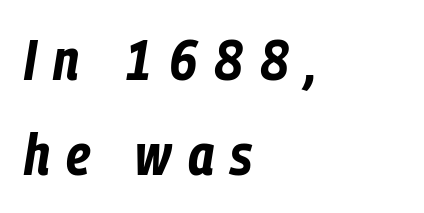
Q: Is the text bold? A: Yes.
Q: Is the text italic (slanted)? A: Yes, it leans right by about 9 degrees.
Q: Is the text underlined? A: No.
Q: How is the paragraph aligned? A: Left-aligned.
Q: Is the spacing between letters normal or unusually wide? A: Unusually wide.
Q: Is the spacing between lines tight, normal or loose? A: Normal.
Q: Width (condensed, normal, or wide)? A: Condensed.
Q: Stroke contrast? A: Low.
Q: x-height? A: Medium.
Q: Monospaced? A: No.
